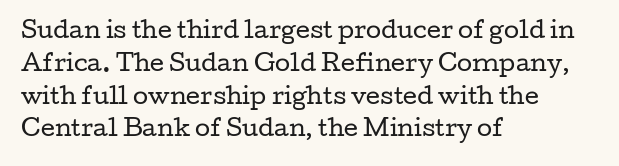
Q: Is the text bold? A: No.
Q: Is the text italic (slanted)? A: No, it is upright.
Q: Is the text underlined? A: No.
Q: How is the paragraph aligned? A: Left-aligned.
Q: Is the spacing between letters normal or unusually wide? A: Normal.
Q: Is the spacing between lines tight, normal or loose? A: Normal.
